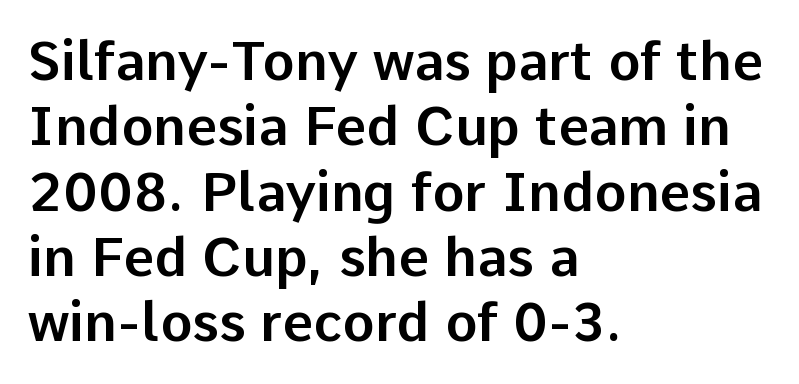
{"serif": "no", "italic": "no", "width": "normal", "stroke_contrast": "low", "x_height": "medium", "monospaced": "no", "underline": "no", "align": "left", "line_spacing_ratio": 1.21, "letter_spacing": "normal", "letter_spacing_em": 0.0, "glyph_px": 54}
